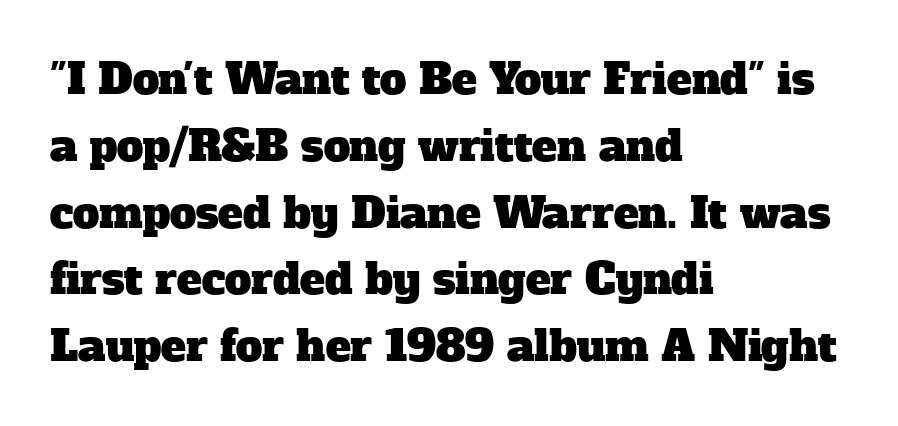
Lines of text with bare space underneath. You could not count columns in this text — the font is proportionally spaced. This rendering leaves character spacing at its baseline value. Short and long lines alike share a common starting point at left. A normal amount of white space separates one row of letters from the next.
